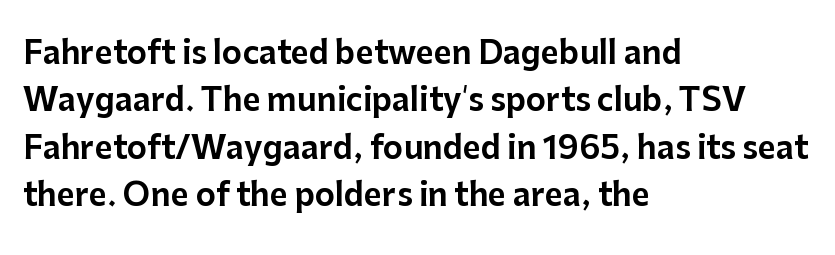
{"serif": "no", "italic": "no", "width": "normal", "stroke_contrast": "low", "x_height": "medium", "monospaced": "no", "underline": "no", "align": "left", "line_spacing": "normal", "line_spacing_ratio": 1.53, "letter_spacing": "normal", "letter_spacing_em": 0.0, "glyph_px": 31}
